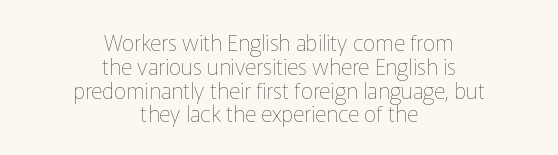
The image shows 22 px text type, upright; set centered, tight line spacing (1.08x), normal letter spacing, not underlined.
